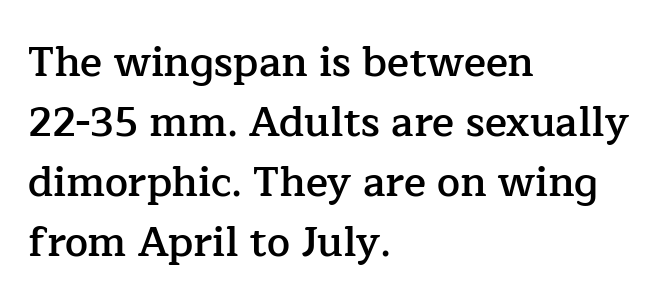
Q: Is the text bold? A: Semi-bold.
Q: Is the text italic (slanted)? A: No, it is upright.
Q: Is the typeface a serif or a sans-serif typeface? A: Serif.
Q: Is the text underlined? A: No.
Q: How is the paragraph aligned? A: Left-aligned.
Q: Is the spacing between letters normal or unusually wide? A: Normal.
Q: Is the spacing between lines tight, normal or loose? A: Normal.
Q: Width (condensed, normal, or wide)? A: Normal.
Q: Stroke contrast? A: Low.
Q: x-height? A: Medium.
Q: Monospaced? A: No.
